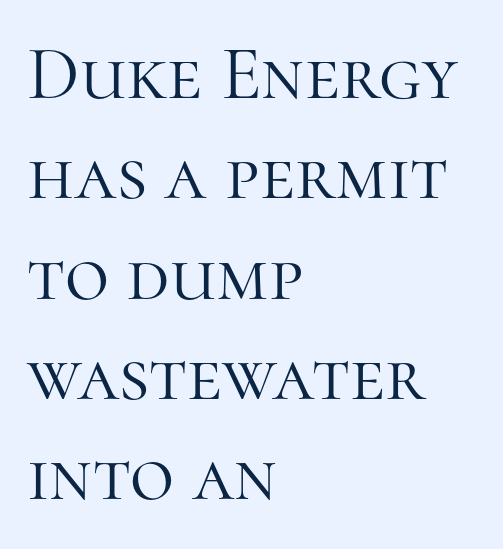
The image shows 76 px light serif type, upright; set left-aligned, normal line spacing (1.32x), normal letter spacing, not underlined; high stroke contrast and a medium x-height.
